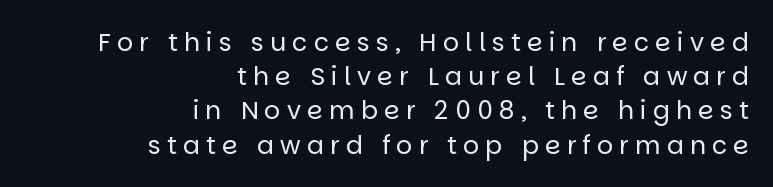
{"italic": "no", "bold": "no", "underline": "no", "align": "right", "line_spacing": "normal", "line_spacing_ratio": 1.37, "letter_spacing": "wide", "letter_spacing_em": 0.25, "glyph_px": 25}
